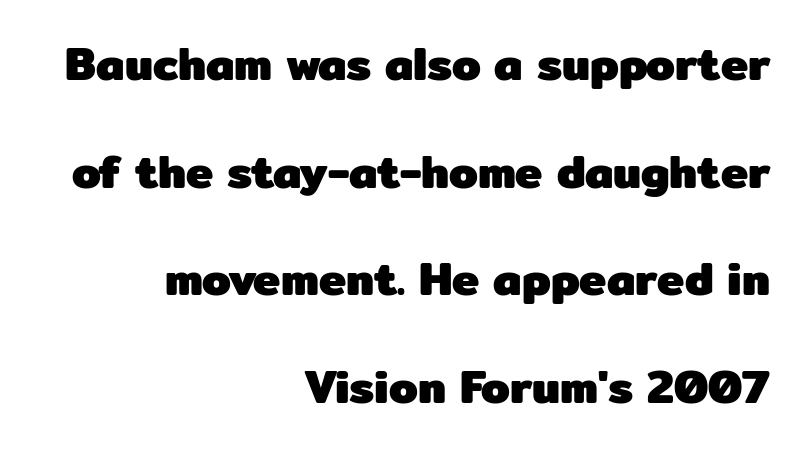
Q: Is the text bold? A: Yes.
Q: Is the text italic (slanted)? A: No, it is upright.
Q: Is the typeface a serif or a sans-serif typeface? A: Sans-serif.
Q: Is the text underlined? A: No.
Q: How is the paragraph aligned? A: Right-aligned.
Q: Is the spacing between letters normal or unusually wide? A: Normal.
Q: Is the spacing between lines tight, normal or loose? A: Loose.
Q: Width (condensed, normal, or wide)? A: Normal.
Q: Stroke contrast? A: Low.
Q: x-height? A: Medium.
Q: Monospaced? A: No.
